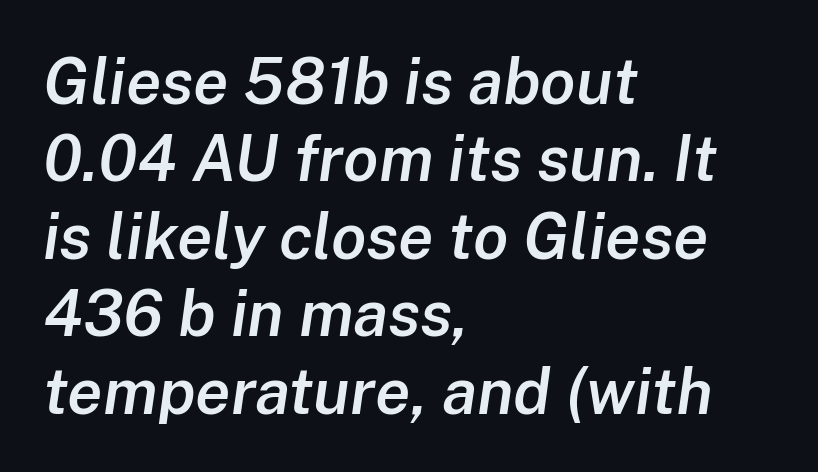
Q: Is the text bold? A: Semi-bold.
Q: Is the text italic (slanted)? A: Yes, it leans right by about 8 degrees.
Q: Is the text underlined? A: No.
Q: How is the paragraph aligned? A: Left-aligned.
Q: Is the spacing between letters normal or unusually wide? A: Normal.
Q: Width (condensed, normal, or wide)? A: Normal.
Q: Stroke contrast? A: Low.
Q: x-height? A: Medium.
Q: Monospaced? A: No.
